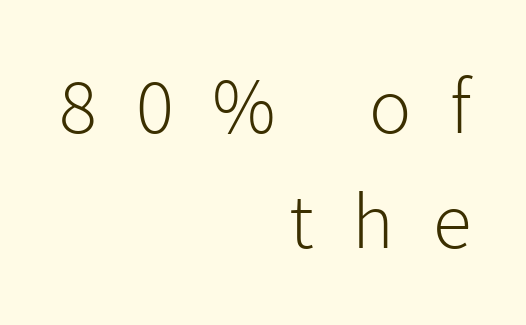
Q: Is the text bold? A: No.
Q: Is the text italic (slanted)? A: No, it is upright.
Q: Is the typeface a serif or a sans-serif typeface? A: Sans-serif.
Q: Is the text underlined? A: No.
Q: How is the paragraph aligned? A: Right-aligned.
Q: Is the spacing between letters normal or unusually wide? A: Unusually wide.
Q: Is the spacing between lines tight, normal or loose? A: Normal.
Q: Width (condensed, normal, or wide)? A: Normal.
Q: Stroke contrast? A: Low.
Q: x-height? A: Medium.
Q: Monospaced? A: No.
